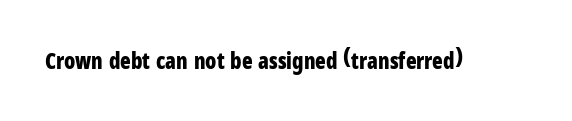
Short note: letters normally spaced. Words float on clear page, feet unadorned. The letters stand upright; this is a roman face. Heavy, bold letterforms.
